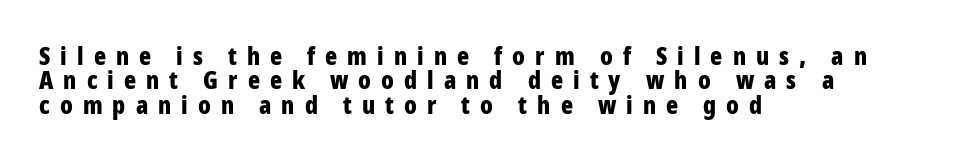
Q: Is the text bold? A: Yes.
Q: Is the text italic (slanted)? A: No, it is upright.
Q: Is the text underlined? A: No.
Q: How is the paragraph aligned? A: Left-aligned.
Q: Is the spacing between letters normal or unusually wide? A: Unusually wide.
Q: Is the spacing between lines tight, normal or loose? A: Tight.
